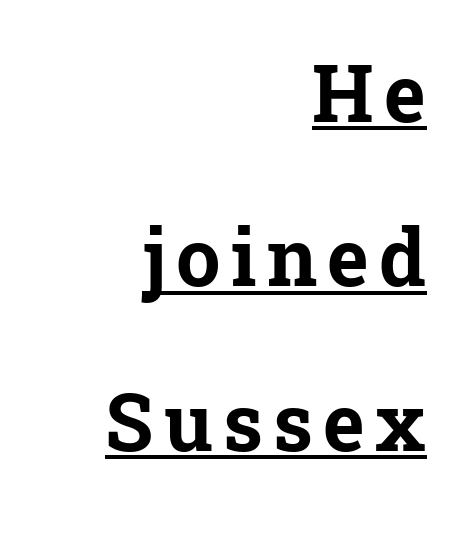
{"serif": "yes", "italic": "no", "bold": "yes", "weight": "bold", "width": "normal", "stroke_contrast": "low", "x_height": "medium", "monospaced": "no", "underline": "yes", "align": "right", "line_spacing": "loose", "line_spacing_ratio": 2.08, "glyph_px": 79}
